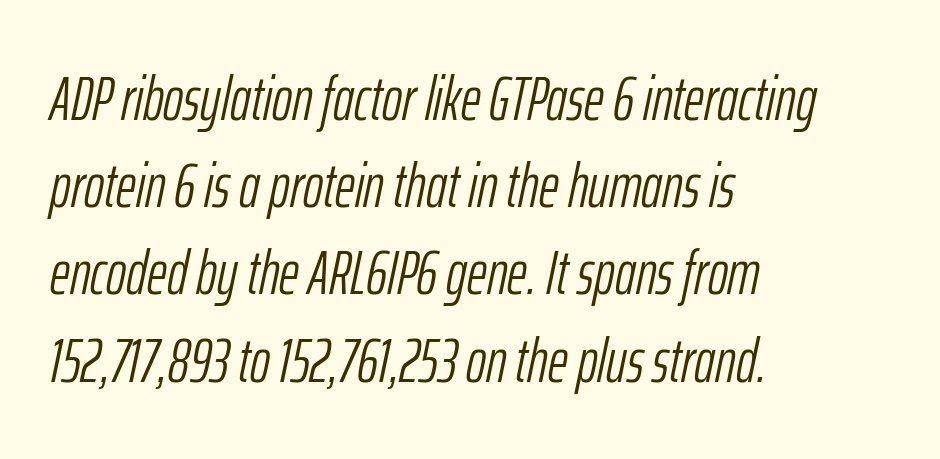
{"italic": "yes", "lean": "right", "slant_degrees": 12, "bold": "no", "weight": "light", "width": "condensed", "stroke_contrast": "low", "x_height": "medium", "monospaced": "no", "underline": "no", "align": "left", "line_spacing": "normal", "line_spacing_ratio": 1.43, "letter_spacing": "normal", "letter_spacing_em": 0.0, "glyph_px": 61}
